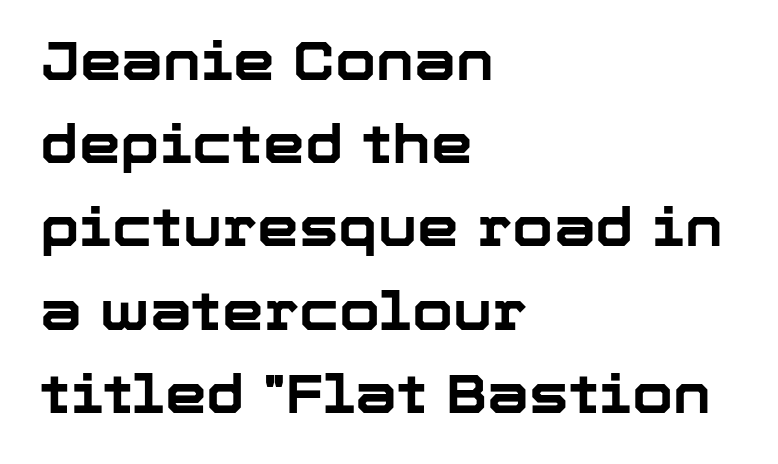
The image shows 53 px bold sans-serif type, upright; set left-aligned, normal line spacing (1.57x), normal letter spacing, not underlined; low stroke contrast and a medium x-height.
